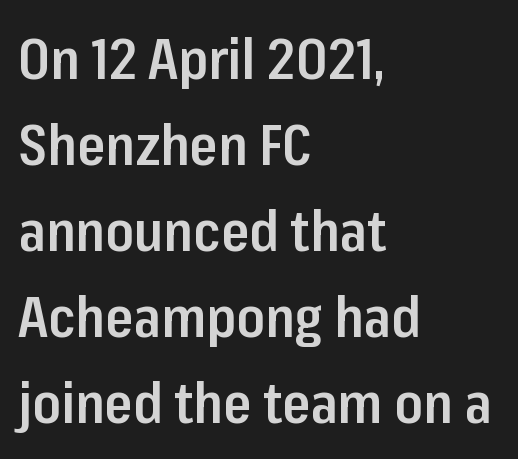
{"serif": "no", "italic": "no", "bold": "semi", "weight": "semibold", "width": "condensed", "stroke_contrast": "low", "x_height": "medium", "monospaced": "no", "underline": "no", "align": "left", "line_spacing": "normal", "line_spacing_ratio": 1.51, "letter_spacing": "normal", "letter_spacing_em": 0.0, "glyph_px": 57}
